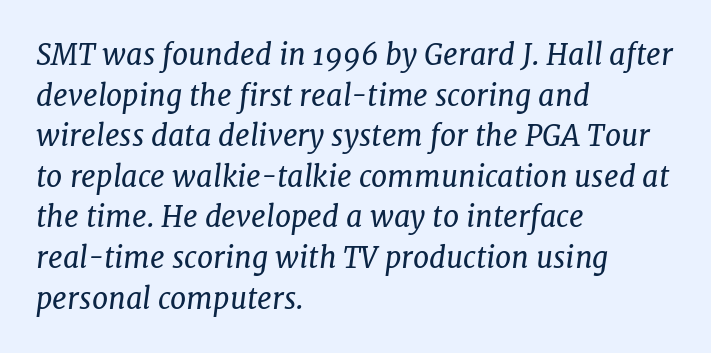
Slanted lettering throughout. Spacing verdict: proportional, widths tailored to each character. Stem width sits at or under what a default text font uses. Letter spacing: default. The characters display serif detailing at their extremities.
